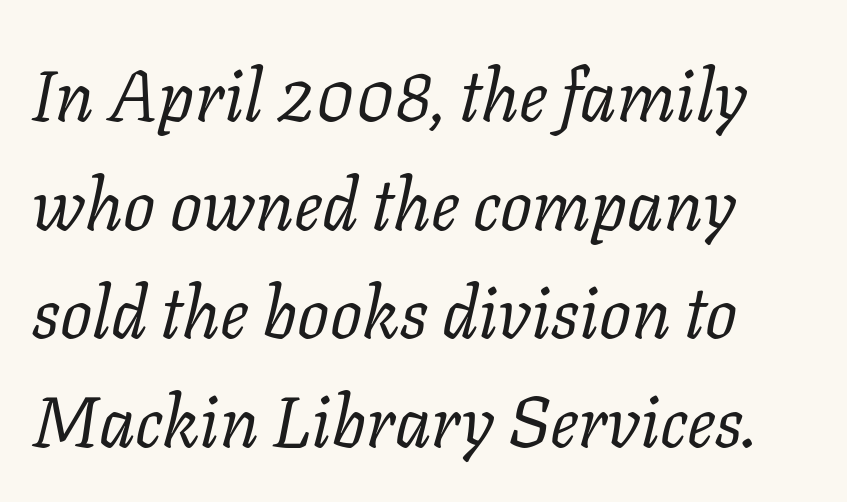
{"serif": "yes", "italic": "yes", "lean": "right", "slant_degrees": 11, "bold": "no", "weight": "regular", "width": "normal", "stroke_contrast": "low", "x_height": "medium", "monospaced": "no", "underline": "no", "align": "left", "line_spacing": "normal", "line_spacing_ratio": 1.53, "letter_spacing": "normal", "letter_spacing_em": 0.0, "glyph_px": 71}
